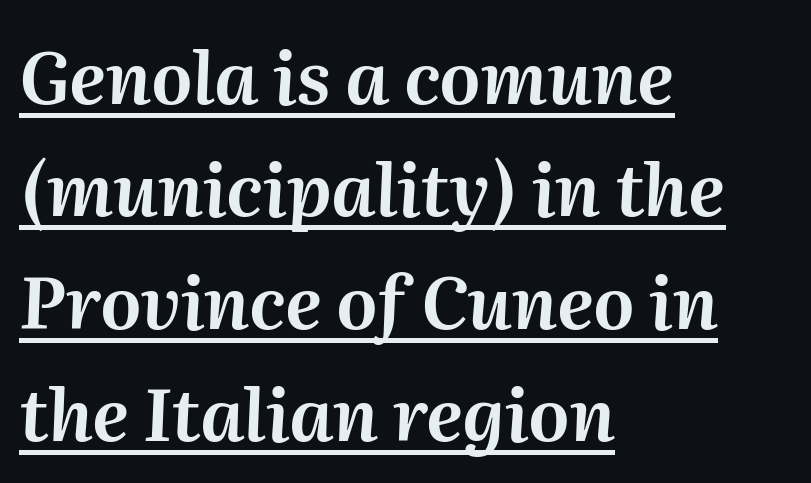
A rule runs beneath these lines of type. Quick note: italic. The rendering uses a moderate line-height, typical for paragraphs. The tracking reads as untouched default to a designer's eye. The passage shown is typed in a proportional face where columns would drift. Caption: multi-line text, flush left, ragged right.
